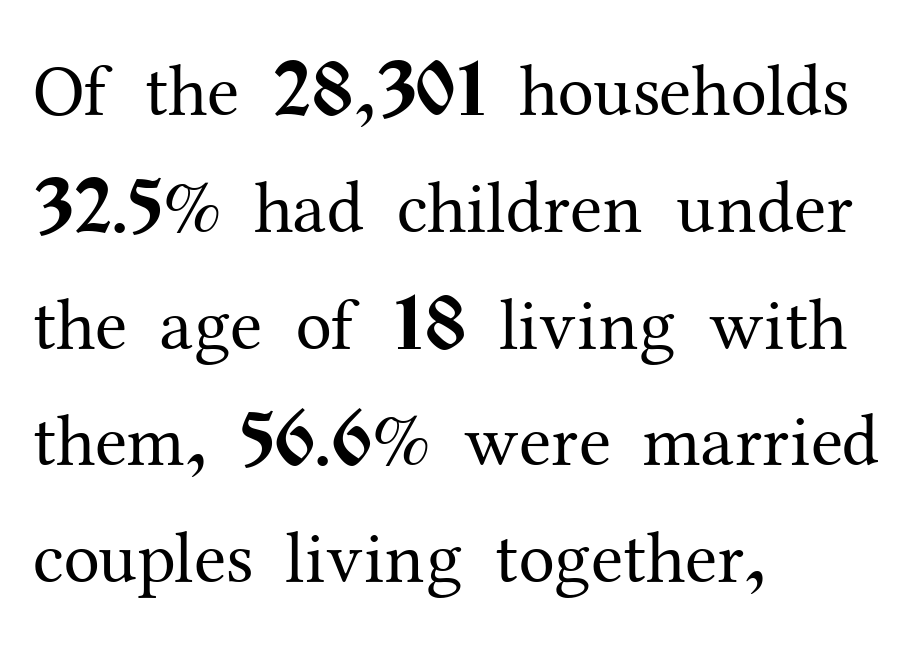
{"serif": "yes", "italic": "no", "bold": "no", "weight": "regular", "width": "normal", "stroke_contrast": "medium", "x_height": "medium", "monospaced": "no", "underline": "no", "align": "left", "line_spacing": "normal", "line_spacing_ratio": 1.6, "letter_spacing": "normal", "letter_spacing_em": 0.0, "glyph_px": 73}
